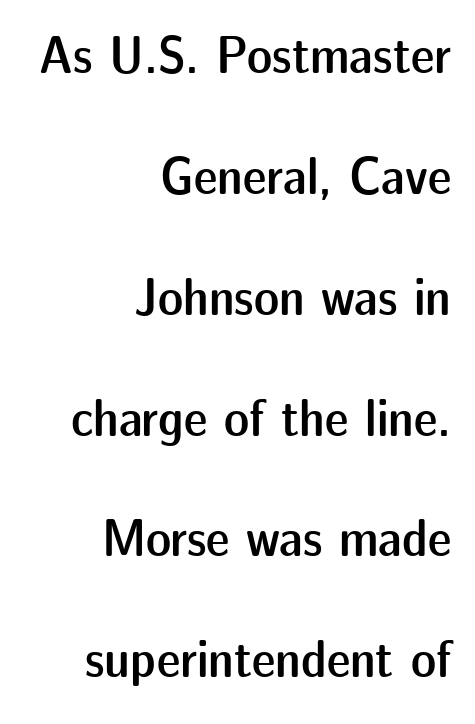
Q: Is the text bold? A: Semi-bold.
Q: Is the text italic (slanted)? A: No, it is upright.
Q: Is the typeface a serif or a sans-serif typeface? A: Sans-serif.
Q: Is the text underlined? A: No.
Q: How is the paragraph aligned? A: Right-aligned.
Q: Is the spacing between letters normal or unusually wide? A: Normal.
Q: Is the spacing between lines tight, normal or loose? A: Loose.
Q: Width (condensed, normal, or wide)? A: Normal.
Q: Stroke contrast? A: Low.
Q: x-height? A: Medium.
Q: Monospaced? A: No.
